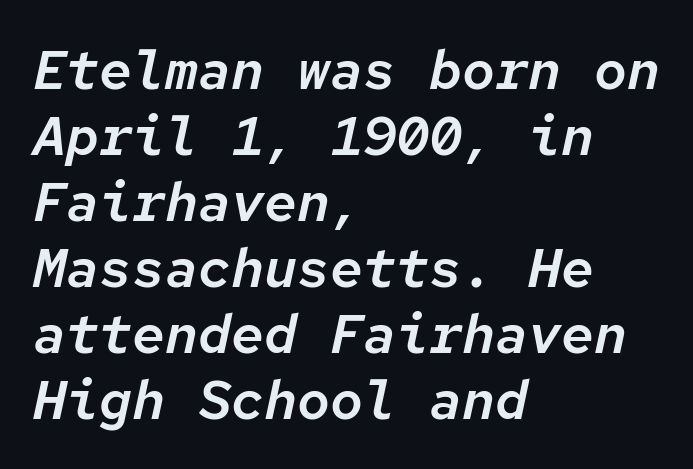
Any mark beneath the type? The region is blank. Quick note: italic. Default kerning and tracking; the words read as compact shapes. Fixed-width glyphs throughout — classic coding-font behaviour.
